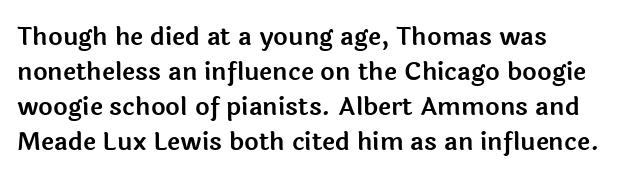
The rendering uses a moderate line-height, typical for paragraphs. A typesetter would call this zero additional tracking. Teacher's note: observe the even left margin — that is flush-left alignment. The string is rendered with underlining switched off. Posture: straight, roman, zero tilt.
